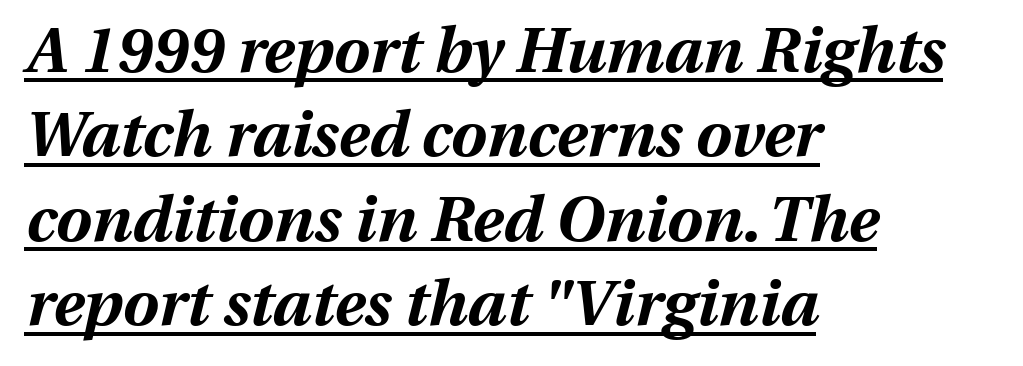
Q: Is the text bold? A: Yes.
Q: Is the text italic (slanted)? A: Yes, it leans right by about 13 degrees.
Q: Is the text underlined? A: Yes.
Q: How is the paragraph aligned? A: Left-aligned.
Q: Is the spacing between letters normal or unusually wide? A: Normal.
Q: Is the spacing between lines tight, normal or loose? A: Normal.
Q: Width (condensed, normal, or wide)? A: Normal.
Q: Stroke contrast? A: Medium.
Q: x-height? A: Medium.
Q: Monospaced? A: No.
